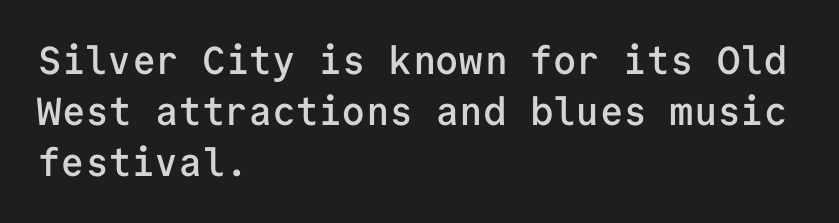
{"serif": "no", "italic": "no", "bold": "semi", "weight": "semibold", "width": "normal", "stroke_contrast": "low", "x_height": "medium", "monospaced": "yes", "underline": "no", "align": "left", "line_spacing": "normal", "line_spacing_ratio": 1.31, "letter_spacing": "normal", "letter_spacing_em": 0.0, "glyph_px": 39}
